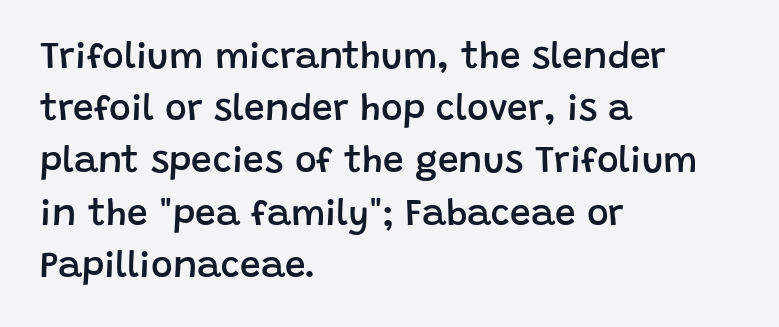
Notice how the stems are strictly vertical — no italics here. Notice the strokes are somewhat thickened but not fully heavy: this is a semibold. Each line starts at the same left margin while the right side varies. Here the designer chose a conventional face with non-uniform glyph widths. Regarding serifs, this sample does without them. Just letters on the line, the space beneath them empty.
